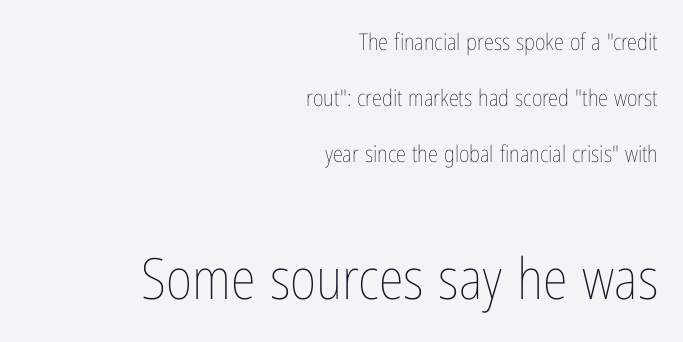
The image shows 57 px thin, condensed type, upright; set right-aligned, loose line spacing (2.43x), normal letter spacing, not underlined; the second (bottom) block is 2.48x larger; low stroke contrast and a medium x-height.
